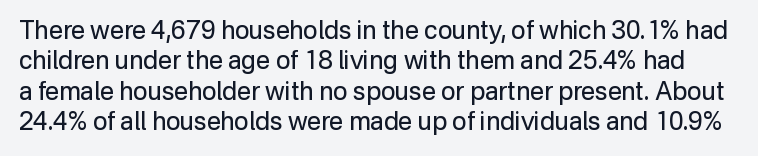
The image shows 25 px text type, upright; set line spacing 1.22x, normal letter spacing, not underlined.
